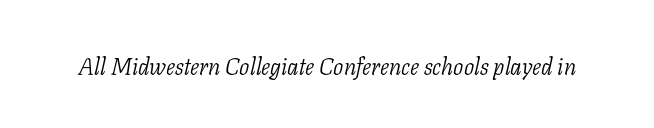
The strokes carry an ordinary text weight at most. Has an underline been added? It has not. Tracking here is standard; glyphs follow each other at the usual distance. Posture: slanted.
